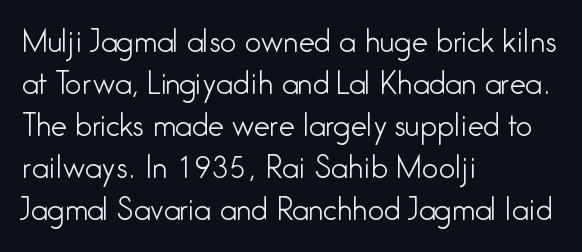
Lines of text with bare space underneath. Look at the bottom of the vertical strokes: they stop flat, with no serifs. Which margin do the lines hug? The left one — the right edge is uneven. Looks like regular typesetting: each glyph gets only the width it needs. Nothing unusual about the tracking: characters are spaced as the font intends.
